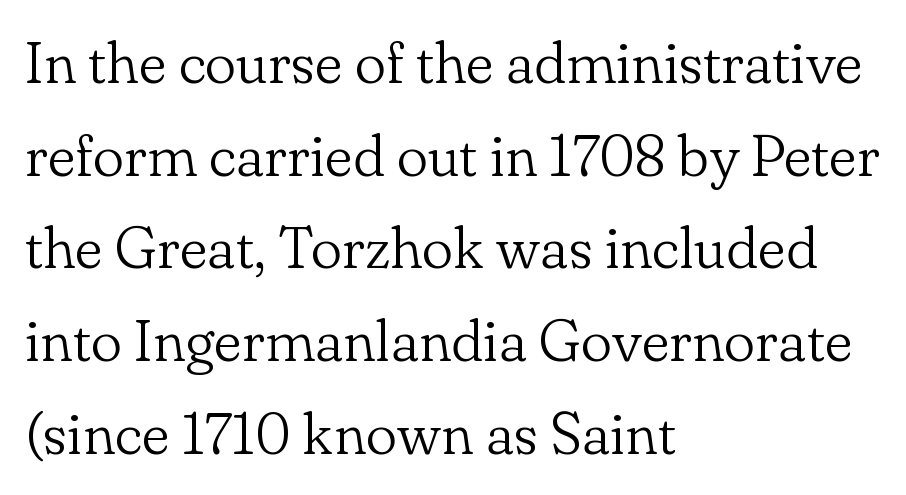
{"serif": "yes", "italic": "no", "bold": "no", "weight": "light", "width": "normal", "stroke_contrast": "low", "x_height": "small", "monospaced": "no", "underline": "no", "align": "left", "line_spacing": "normal", "line_spacing_ratio": 1.57, "letter_spacing": "normal", "letter_spacing_em": 0.0, "glyph_px": 59}
